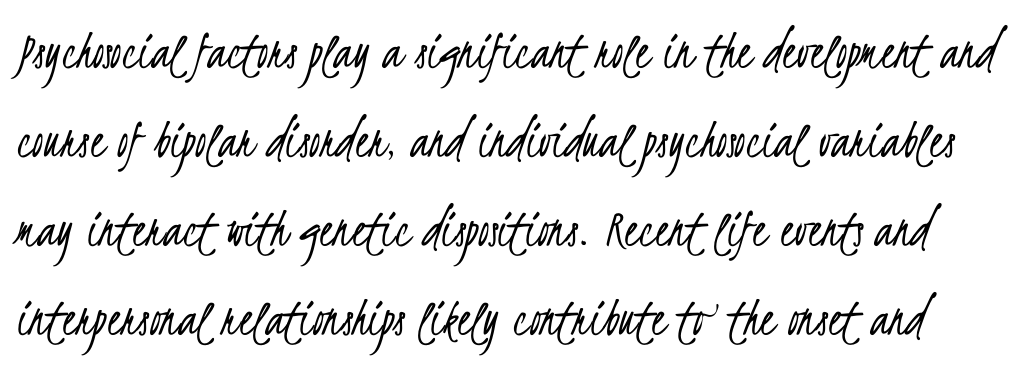
{"serif": "no", "bold": "no", "weight": "light", "width": "condensed", "stroke_contrast": "low", "x_height": "small", "monospaced": "no", "underline": "no", "line_spacing": "normal", "line_spacing_ratio": 1.59, "letter_spacing": "normal", "letter_spacing_em": 0.0, "glyph_px": 56}
